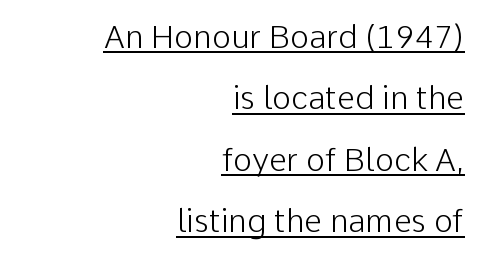
Q: Is the text bold? A: No.
Q: Is the text italic (slanted)? A: No, it is upright.
Q: Is the typeface a serif or a sans-serif typeface? A: Sans-serif.
Q: Is the text underlined? A: Yes.
Q: How is the paragraph aligned? A: Right-aligned.
Q: Is the spacing between letters normal or unusually wide? A: Normal.
Q: Is the spacing between lines tight, normal or loose? A: Loose.
Q: Width (condensed, normal, or wide)? A: Normal.
Q: Stroke contrast? A: Low.
Q: x-height? A: Medium.
Q: Monospaced? A: No.
